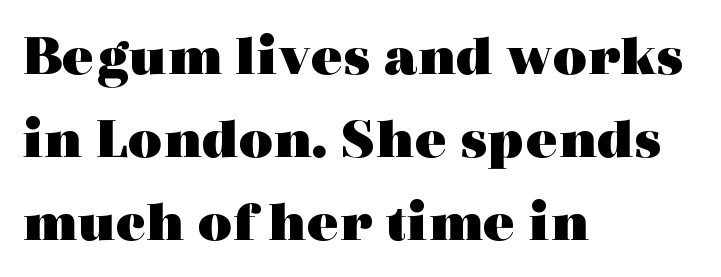
The image shows 59 px heavy, wide serif type, upright; set left-aligned, normal line spacing (1.41x), normal letter spacing, not underlined; a medium x-height.
